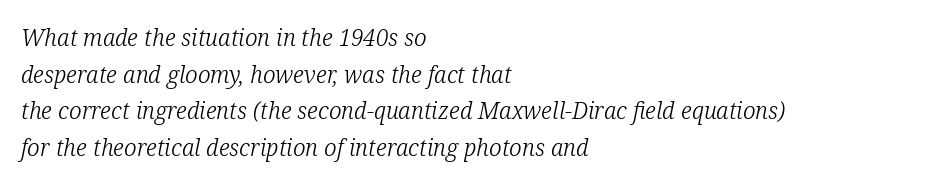
The image shows 23 px text type, italic (leaning right); set left-aligned, normal line spacing (1.59x), normal letter spacing, not underlined.
